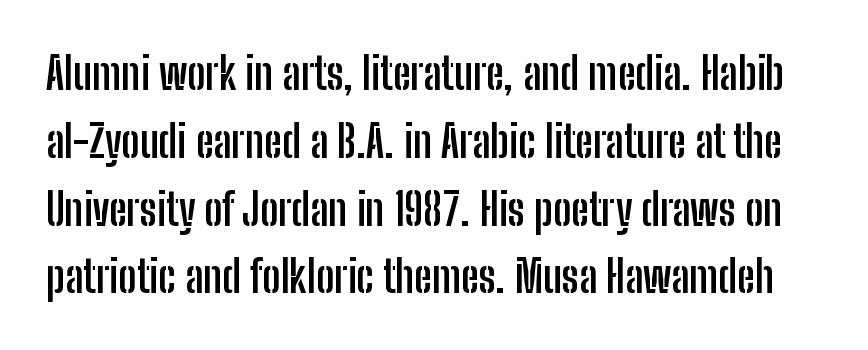
The image shows 44 px semibold, condensed sans-serif type, upright; set normal line spacing (1.54x), normal letter spacing, not underlined; low stroke contrast and a medium x-height.
